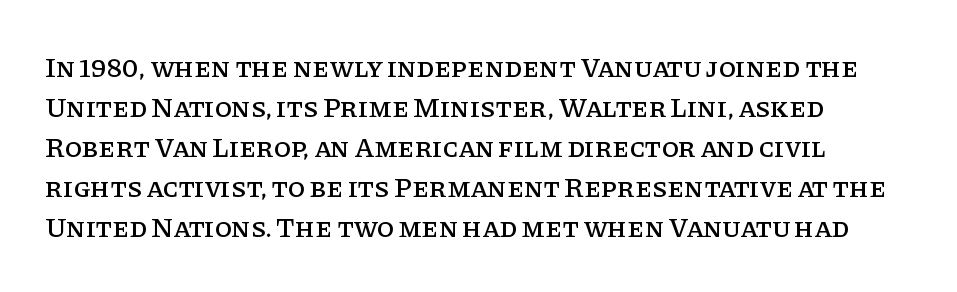
{"serif": "yes", "italic": "no", "width": "normal", "stroke_contrast": "low", "x_height": "large", "monospaced": "no", "underline": "no", "align": "left", "line_spacing": "normal", "line_spacing_ratio": 1.43, "letter_spacing": "normal", "letter_spacing_em": 0.0, "glyph_px": 28}
